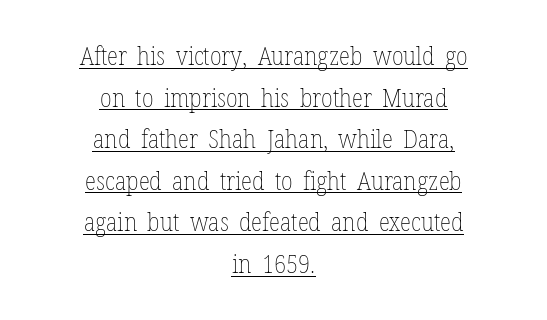
{"italic": "no", "bold": "no", "underline": "yes", "align": "center", "line_spacing": "normal", "line_spacing_ratio": 1.6, "letter_spacing": "normal", "letter_spacing_em": 0.0, "glyph_px": 26}
